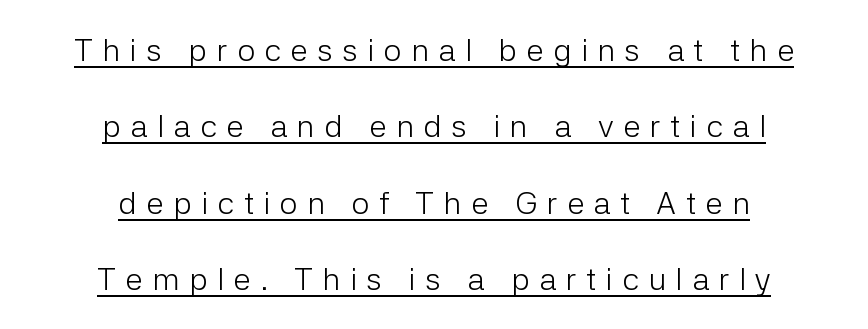
The image shows 32 px light sans-serif type, upright; set centered, loose line spacing (2.39x), unusually wide letter spacing (+0.29 em), underlined; low stroke contrast and a medium x-height.
